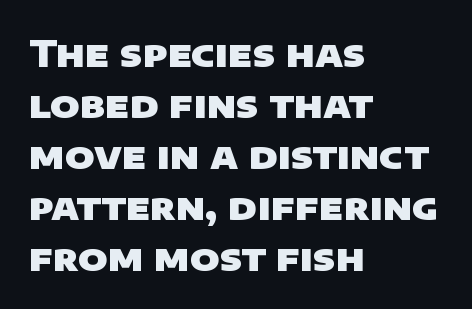
Q: Is the text bold? A: Yes.
Q: Is the typeface a serif or a sans-serif typeface? A: Sans-serif.
Q: Is the text underlined? A: No.
Q: How is the paragraph aligned? A: Left-aligned.
Q: Is the spacing between letters normal or unusually wide? A: Normal.
Q: Is the spacing between lines tight, normal or loose? A: Normal.
Q: Width (condensed, normal, or wide)? A: Wide.
Q: Stroke contrast? A: Low.
Q: x-height? A: Large.
Q: Monospaced? A: No.
